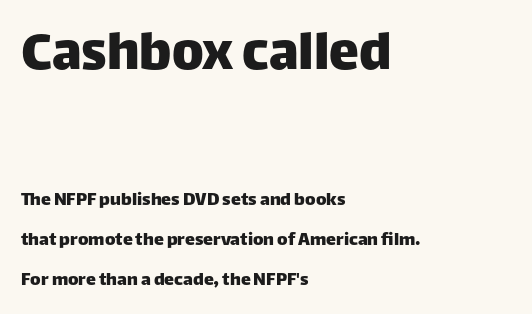
{"serif": "no", "italic": "no", "width": "normal", "stroke_contrast": "low", "x_height": "large", "monospaced": "no", "underline": "no", "align": "left", "line_spacing": "loose", "line_spacing_ratio": 2.0, "letter_spacing": "normal", "letter_spacing_em": 0.0, "larger_block": "first", "size_ratio": 3.0, "glyph_px": 60}
